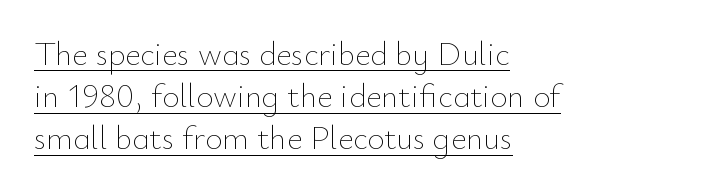
Horizontal bands of white between lines are of average thickness. Caption: face not bold, strokes unweighted. You could not count columns in this text — the font is proportionally spaced. The line texture is even and compact thanks to regular tracking. In terms of posture, this sample is upright.
